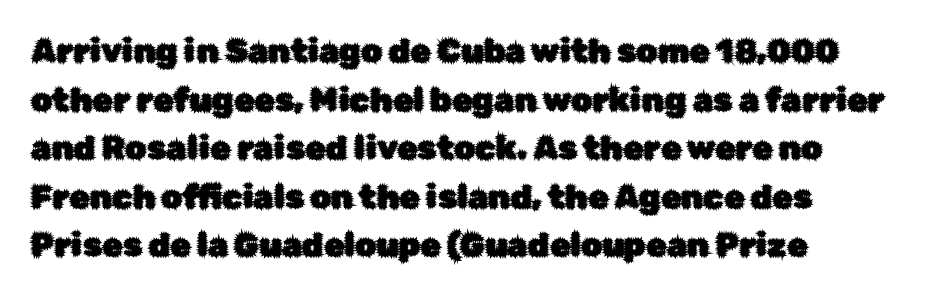
Q: Is the text italic (slanted)? A: No, it is upright.
Q: Is the typeface a serif or a sans-serif typeface? A: Sans-serif.
Q: Is the text underlined? A: No.
Q: How is the paragraph aligned? A: Left-aligned.
Q: Is the spacing between letters normal or unusually wide? A: Normal.
Q: Is the spacing between lines tight, normal or loose? A: Normal.
Q: Width (condensed, normal, or wide)? A: Normal.
Q: Stroke contrast? A: Low.
Q: x-height? A: Medium.
Q: Monospaced? A: No.
